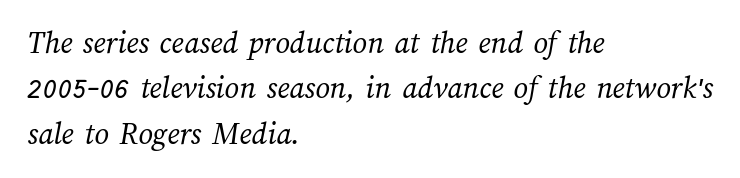
Q: Is the text bold? A: No.
Q: Is the text underlined? A: No.
Q: How is the paragraph aligned? A: Left-aligned.
Q: Is the spacing between letters normal or unusually wide? A: Normal.
Q: Is the spacing between lines tight, normal or loose? A: Normal.
Q: Width (condensed, normal, or wide)? A: Normal.
Q: Stroke contrast? A: Medium.
Q: x-height? A: Medium.
Q: Monospaced? A: No.
